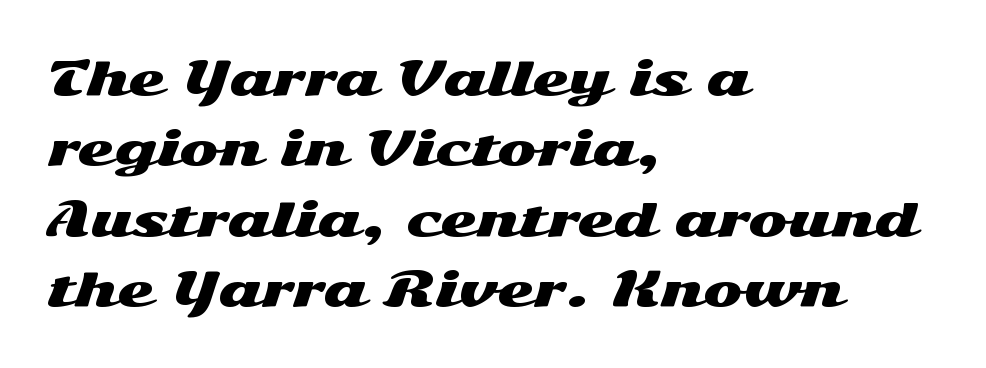
The ragged edge is on the right, which tells us the setting is flush left. If you measured baseline to baseline, you'd find a middling distance. The rendering keeps characters at their native spacing. You could not count columns in this text — the font is proportionally spaced.
